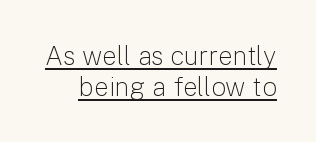
{"italic": "no", "bold": "no", "underline": "yes", "line_spacing_ratio": 1.19, "letter_spacing": "normal", "letter_spacing_em": 0.0, "glyph_px": 26}
